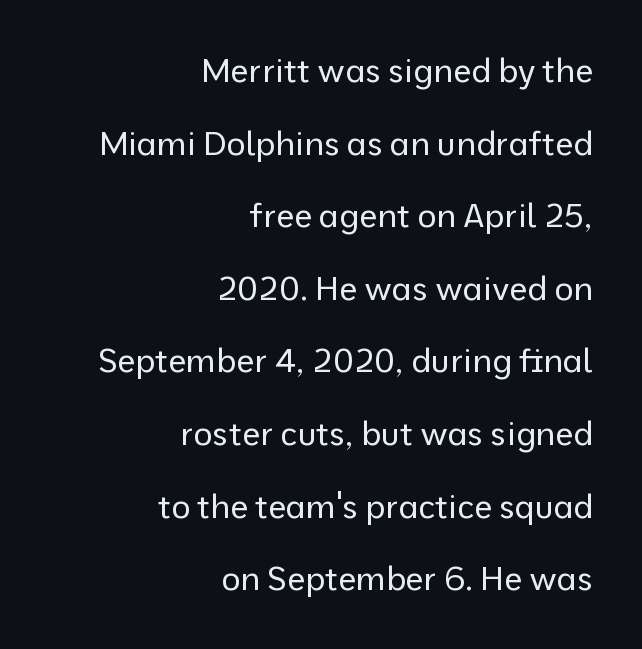
Compared with a flush-left layout, this one pins lines to the opposite, right side. Weight: not bold — regular or lighter. The space directly below the letters is spotless. To sum up the face: it is a sans, with no serifs.
